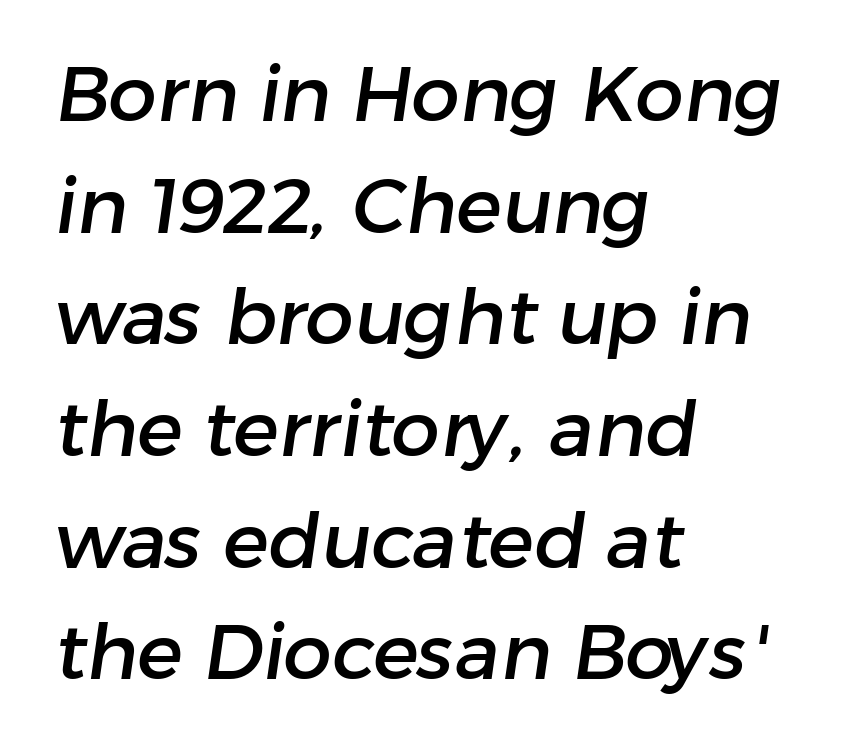
{"serif": "no", "width": "normal", "stroke_contrast": "low", "x_height": "medium", "monospaced": "no", "underline": "no", "align": "left", "line_spacing": "normal", "line_spacing_ratio": 1.45, "letter_spacing": "normal", "letter_spacing_em": 0.0, "glyph_px": 77}
